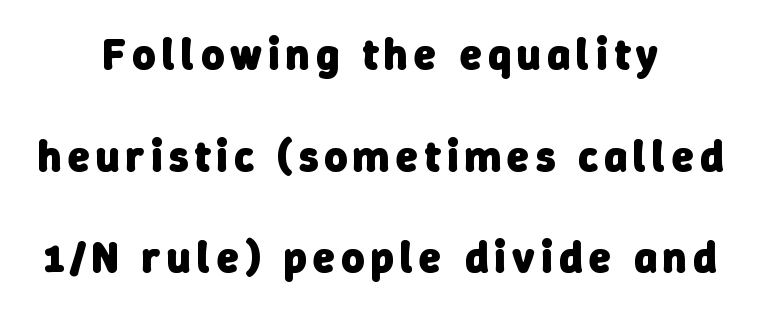
{"serif": "no", "bold": "yes", "weight": "heavy", "width": "normal", "stroke_contrast": "low", "x_height": "medium", "monospaced": "no", "underline": "no", "align": "center", "line_spacing": "loose", "line_spacing_ratio": 2.31, "glyph_px": 44}
